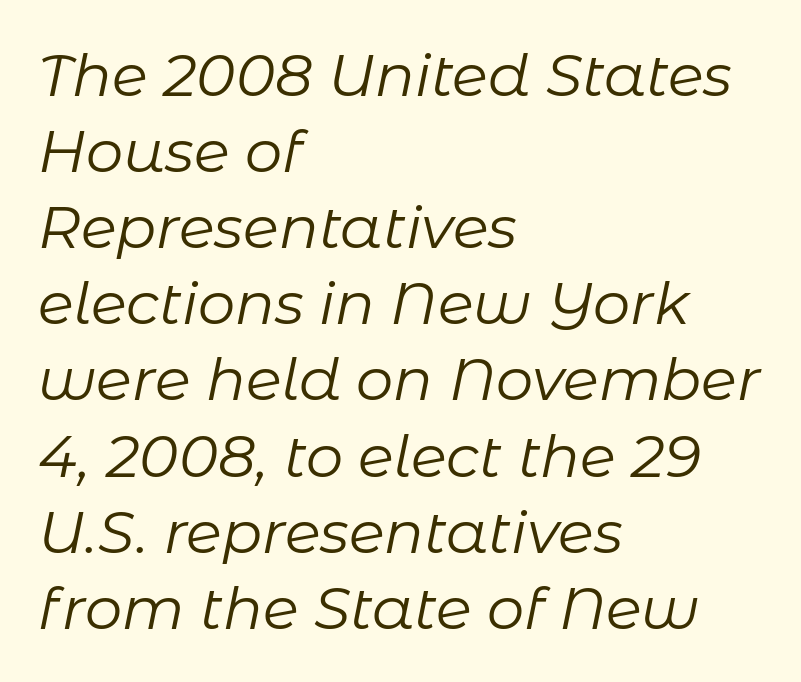
The image shows 59 px regular-weight type, italic (leaning right); set left-aligned, normal line spacing (1.29x), normal letter spacing, not underlined; low stroke contrast and a medium x-height.
